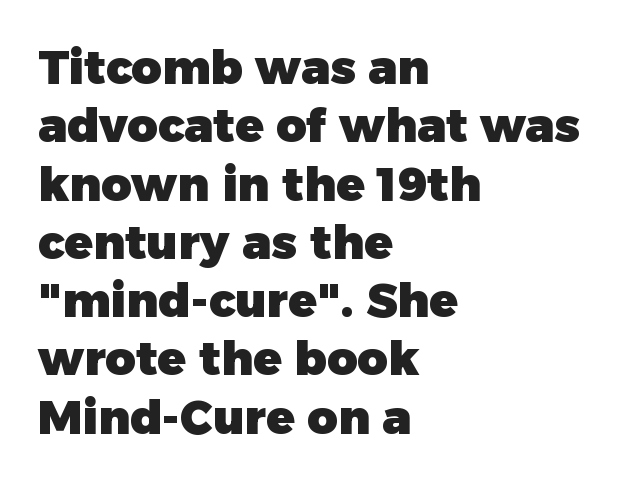
The image shows 47 px heavy sans-serif type, upright; set left-aligned, line spacing 1.24x, normal letter spacing, not underlined; low stroke contrast and a medium x-height.
